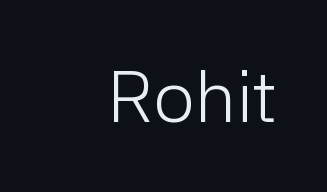
Look at the tracking — it's just the regular setting, nothing added. Posture: upright roman. Is the stroke heavy? The answer is a plain regular-or-lighter. Horizontally, the lines are justified to the trailing edge only. Stroke terminals: plain, sans-serif.
